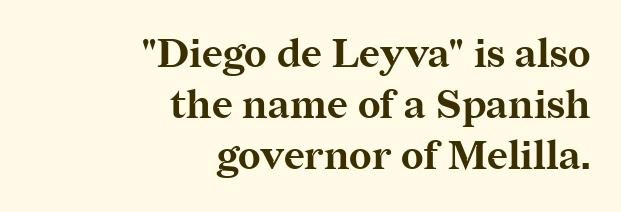
Q: Is the text bold? A: Yes.
Q: Is the text italic (slanted)? A: No, it is upright.
Q: Is the typeface a serif or a sans-serif typeface? A: Serif.
Q: Is the text underlined? A: No.
Q: How is the paragraph aligned? A: Right-aligned.
Q: Is the spacing between letters normal or unusually wide? A: Normal.
Q: Is the spacing between lines tight, normal or loose? A: Normal.
Q: Width (condensed, normal, or wide)? A: Normal.
Q: Stroke contrast? A: Medium.
Q: x-height? A: Medium.
Q: Monospaced? A: No.
